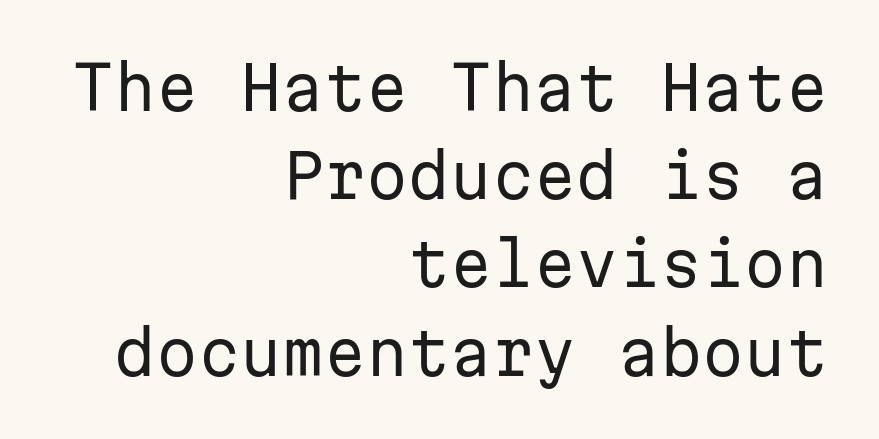
The image shows 60 px regular-weight sans-serif type, upright, monospaced; set right-aligned, normal line spacing (1.47x), normal letter spacing, not underlined; low stroke contrast and a medium x-height.
